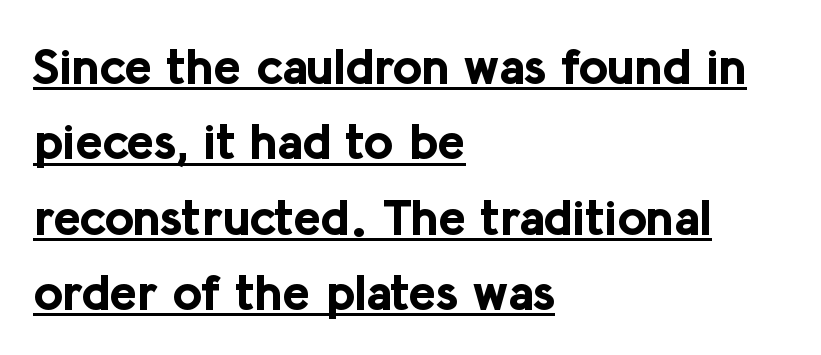
{"serif": "no", "italic": "no", "bold": "yes", "weight": "bold", "width": "normal", "stroke_contrast": "low", "x_height": "medium", "monospaced": "no", "underline": "yes", "align": "left", "line_spacing": "normal", "line_spacing_ratio": 1.48, "letter_spacing": "normal", "letter_spacing_em": 0.0, "glyph_px": 51}
